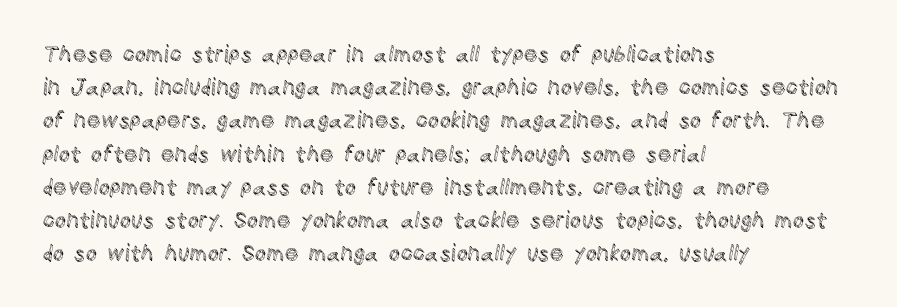
Q: Is the text italic (slanted)? A: Yes.
Q: Is the text underlined? A: No.
Q: How is the paragraph aligned? A: Left-aligned.
Q: Is the spacing between letters normal or unusually wide? A: Normal.
Q: Is the spacing between lines tight, normal or loose? A: Normal.
